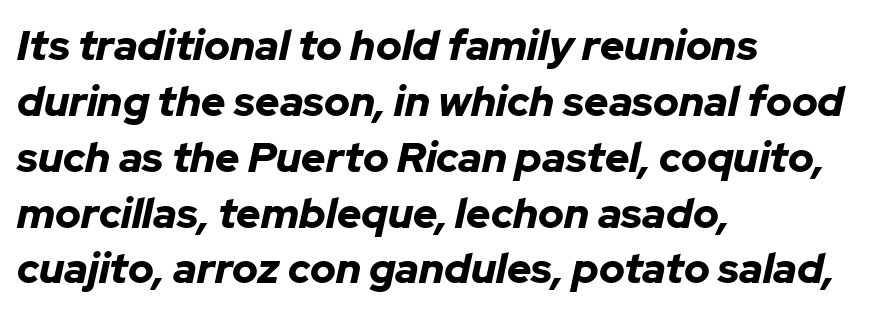
The image shows 42 px bold type, italic (leaning right); set left-aligned, normal line spacing (1.33x), normal letter spacing, not underlined; low stroke contrast and a medium x-height.
